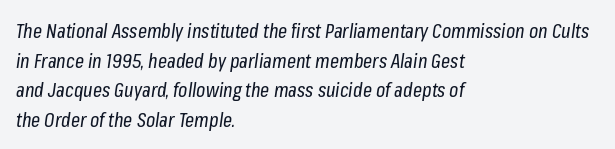
The image shows 20 px text type, italic (leaning right); set left-aligned, normal line spacing (1.48x), normal letter spacing, not underlined.
